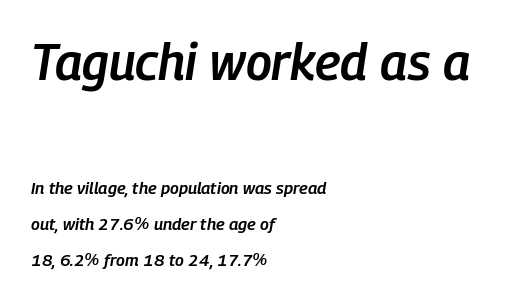
How heavy is the stroke? Medium-heavy — a semibold, shy of bold. Nobody drew a line under any word here. Honestly, the letter spacing is just normal — you wouldn't notice it. Large over small — that's the arrangement of the two blocks here. Looks like regular typesetting: each glyph gets only the width it needs.
